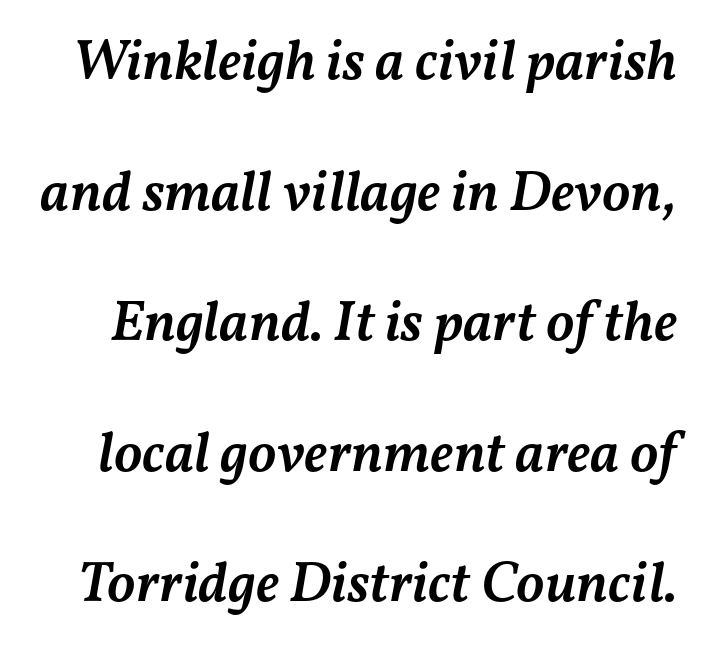
Q: Is the text bold? A: Semi-bold.
Q: Is the text italic (slanted)? A: Yes, it leans right by about 11 degrees.
Q: Is the text underlined? A: No.
Q: Is the spacing between letters normal or unusually wide? A: Normal.
Q: Is the spacing between lines tight, normal or loose? A: Loose.
Q: Width (condensed, normal, or wide)? A: Normal.
Q: Stroke contrast? A: Medium.
Q: x-height? A: Medium.
Q: Monospaced? A: No.
